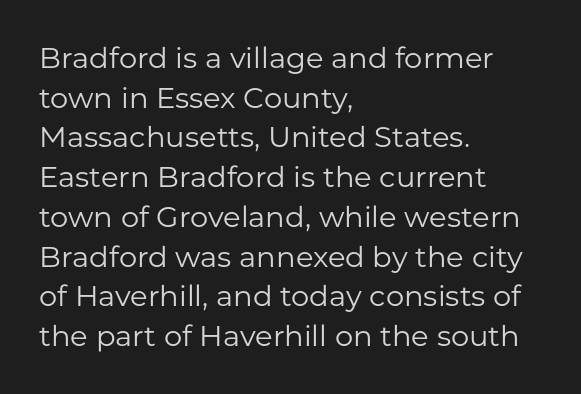
The image shows 29 px regular-weight sans-serif type, upright; set left-aligned, normal line spacing (1.37x), normal letter spacing, not underlined; low stroke contrast and a medium x-height.
